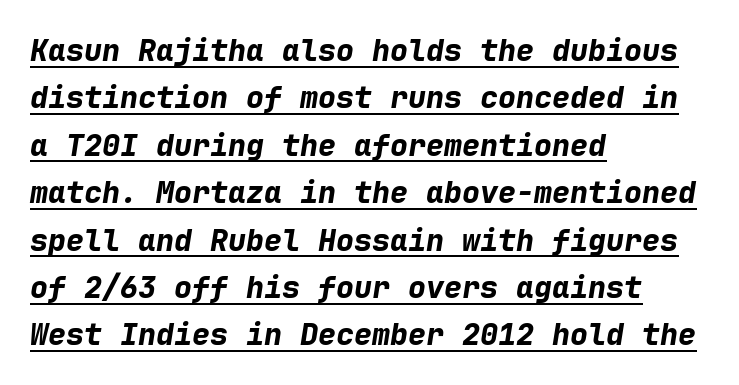
{"italic": "yes", "lean": "right", "slant_degrees": 9, "bold": "yes", "weight": "bold", "width": "normal", "stroke_contrast": "low", "x_height": "medium", "monospaced": "yes", "underline": "yes", "align": "left", "line_spacing": "normal", "line_spacing_ratio": 1.58, "letter_spacing": "normal", "letter_spacing_em": 0.0, "glyph_px": 30}
